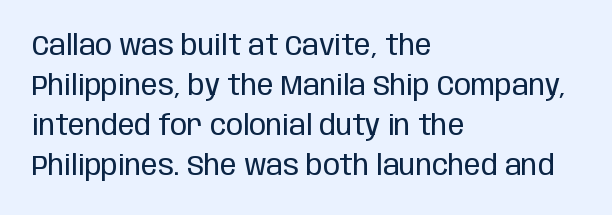
No chunkiness to these letters — they're not bold. The foot of each line stays bare and open. Left-aligned paragraph, ragged on the right. What kind of face is this? One without serifs — a sans.
